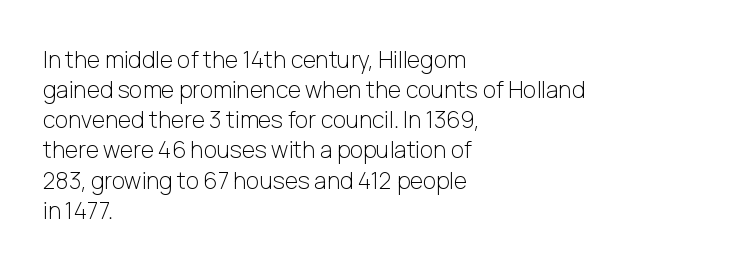
{"italic": "no", "bold": "no", "underline": "no", "align": "left", "line_spacing": "normal", "line_spacing_ratio": 1.31, "letter_spacing": "normal", "letter_spacing_em": 0.0, "glyph_px": 23}
